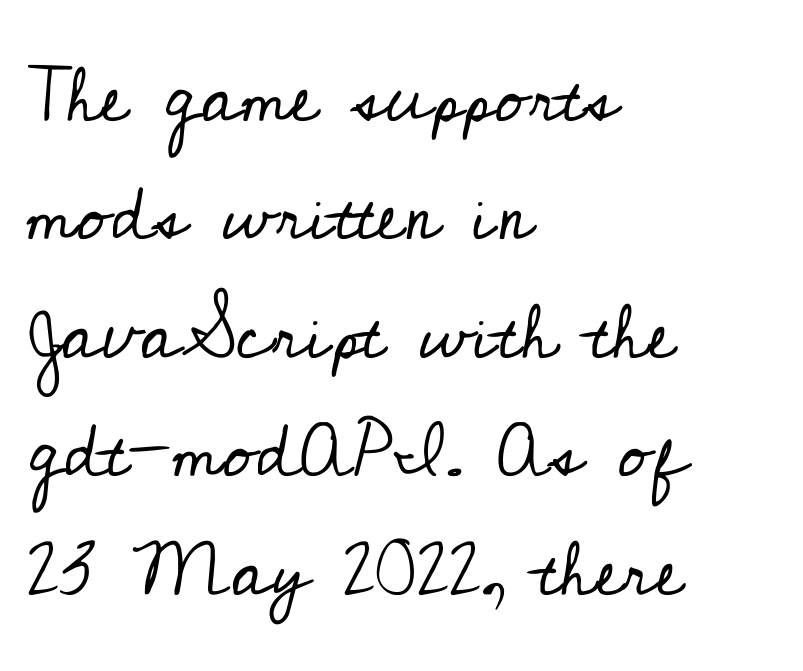
Q: Is the text bold? A: No.
Q: Is the text italic (slanted)? A: Yes.
Q: Is the typeface a serif or a sans-serif typeface? A: Serif.
Q: Is the text underlined? A: No.
Q: How is the paragraph aligned? A: Left-aligned.
Q: Is the spacing between letters normal or unusually wide? A: Normal.
Q: Is the spacing between lines tight, normal or loose? A: Normal.
Q: Width (condensed, normal, or wide)? A: Normal.
Q: Stroke contrast? A: Low.
Q: x-height? A: Small.
Q: Monospaced? A: No.
